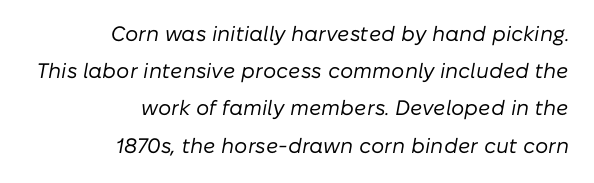
{"italic": "yes", "lean": "right", "slant_degrees": 10, "bold": "no", "underline": "no", "align": "right", "line_spacing_ratio": 1.77, "letter_spacing": "normal", "letter_spacing_em": 0.0, "glyph_px": 21}
